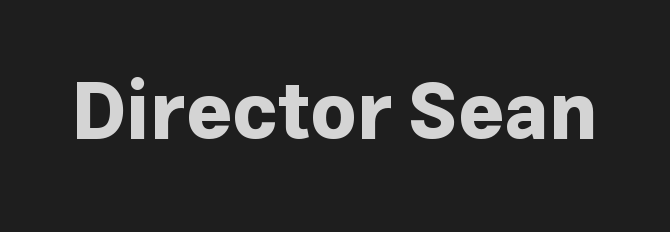
Q: Is the text bold? A: Yes.
Q: Is the text italic (slanted)? A: No, it is upright.
Q: Is the typeface a serif or a sans-serif typeface? A: Sans-serif.
Q: Is the text underlined? A: No.
Q: Is the spacing between letters normal or unusually wide? A: Normal.
Q: Width (condensed, normal, or wide)? A: Normal.
Q: Stroke contrast? A: Low.
Q: x-height? A: Medium.
Q: Monospaced? A: No.
